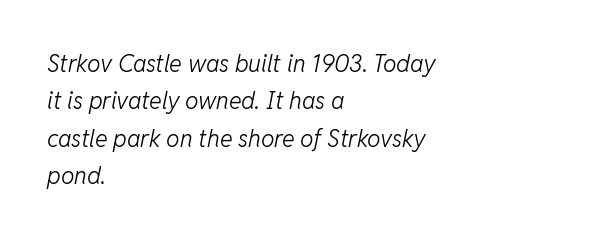
{"italic": "yes", "lean": "right", "slant_degrees": 11, "bold": "no", "underline": "no", "align": "left", "line_spacing": "normal", "line_spacing_ratio": 1.56, "letter_spacing": "normal", "letter_spacing_em": 0.0, "glyph_px": 24}
